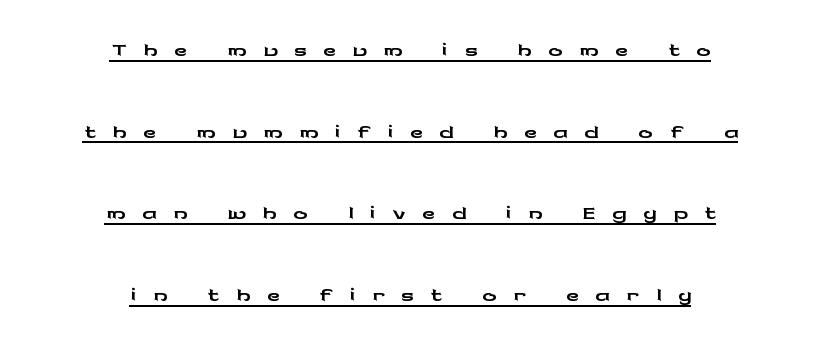
The image shows 36 px wide sans-serif type, upright; set centered, loose line spacing (2.27x), unusually wide letter spacing (+0.45 em), underlined; low stroke contrast and a medium x-height.
